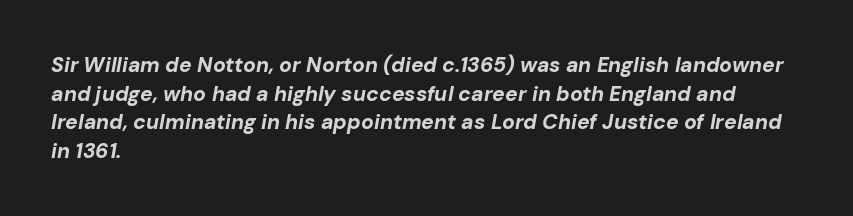
Q: Is the text bold? A: Yes.
Q: Is the text italic (slanted)? A: Yes, it leans right by about 10 degrees.
Q: Is the text underlined? A: No.
Q: How is the paragraph aligned? A: Left-aligned.
Q: Is the spacing between letters normal or unusually wide? A: Normal.
Q: Is the spacing between lines tight, normal or loose? A: Normal.
